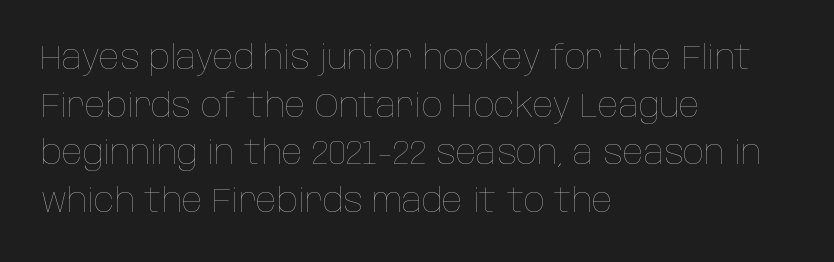
The line-height multiplier appears to be the usual default. Letter spacing: default. The rendering uses natural spacing where letterforms have individual widths. A bare baseline throughout the passage. Heaviness? Minimal to ordinary, like unemphasized prose. This is the regular roman posture of the typeface.
